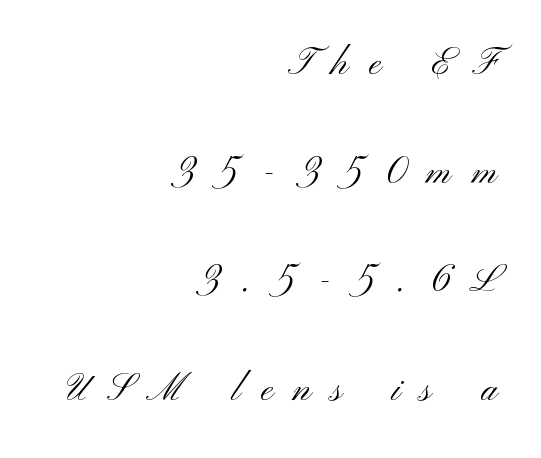
{"serif": "no", "bold": "no", "weight": "light", "width": "wide", "stroke_contrast": "medium", "x_height": "small", "monospaced": "no", "underline": "no", "align": "right", "line_spacing": "loose", "line_spacing_ratio": 2.31, "letter_spacing": "wide", "letter_spacing_em": 0.42, "glyph_px": 47}
